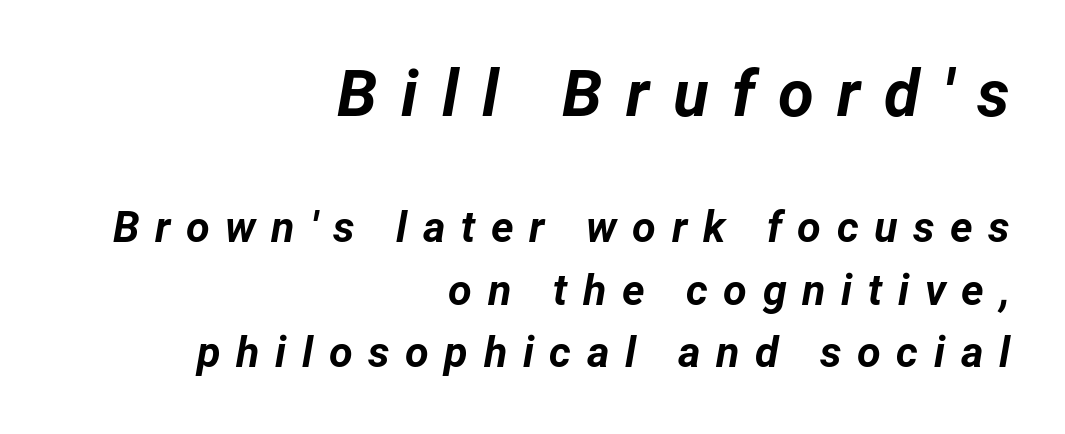
{"italic": "yes", "lean": "right", "slant_degrees": 12, "bold": "yes", "weight": "bold", "width": "normal", "stroke_contrast": "low", "x_height": "medium", "monospaced": "no", "underline": "no", "align": "right", "line_spacing": "normal", "line_spacing_ratio": 1.46, "letter_spacing": "wide", "letter_spacing_em": 0.36, "larger_block": "first", "size_ratio": 1.51, "glyph_px": 65}
